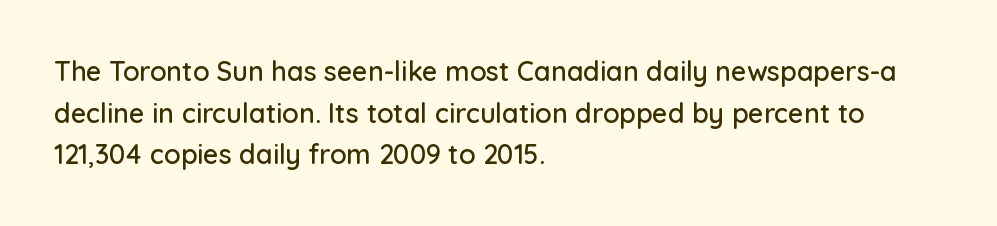
Q: Is the text italic (slanted)? A: No, it is upright.
Q: Is the text underlined? A: No.
Q: How is the paragraph aligned? A: Left-aligned.
Q: Is the spacing between letters normal or unusually wide? A: Normal.
Q: Is the spacing between lines tight, normal or loose? A: Normal.
